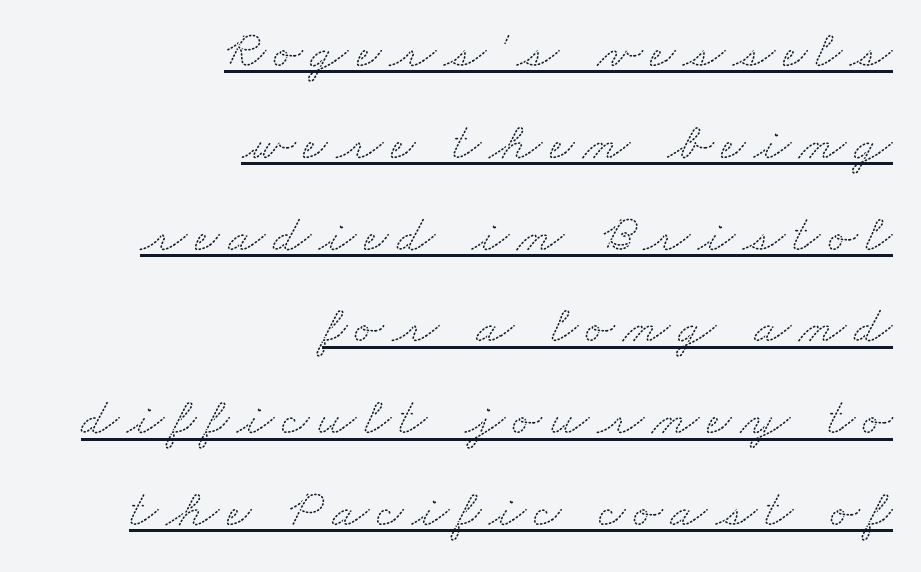
The image shows 54 px wide serif type; set right-aligned, normal line spacing (1.7x), underlined; medium stroke contrast and a small x-height.
